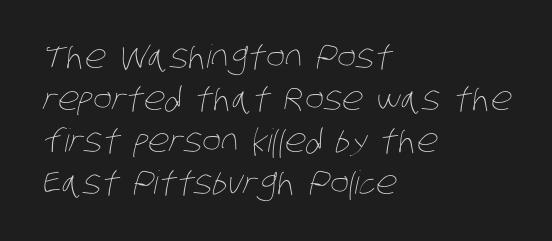
{"bold": "no", "weight": "thin", "width": "condensed", "stroke_contrast": "low", "x_height": "large", "monospaced": "no", "underline": "no", "align": "left", "line_spacing": "normal", "line_spacing_ratio": 1.31, "letter_spacing": "normal", "letter_spacing_em": 0.0, "glyph_px": 32}
